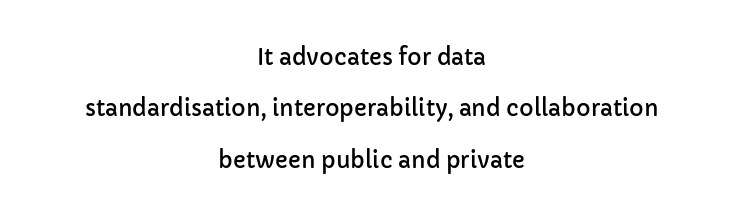
Q: Is the text italic (slanted)? A: No, it is upright.
Q: Is the text underlined? A: No.
Q: How is the paragraph aligned? A: Centered.
Q: Is the spacing between letters normal or unusually wide? A: Normal.
Q: Is the spacing between lines tight, normal or loose? A: Loose.
